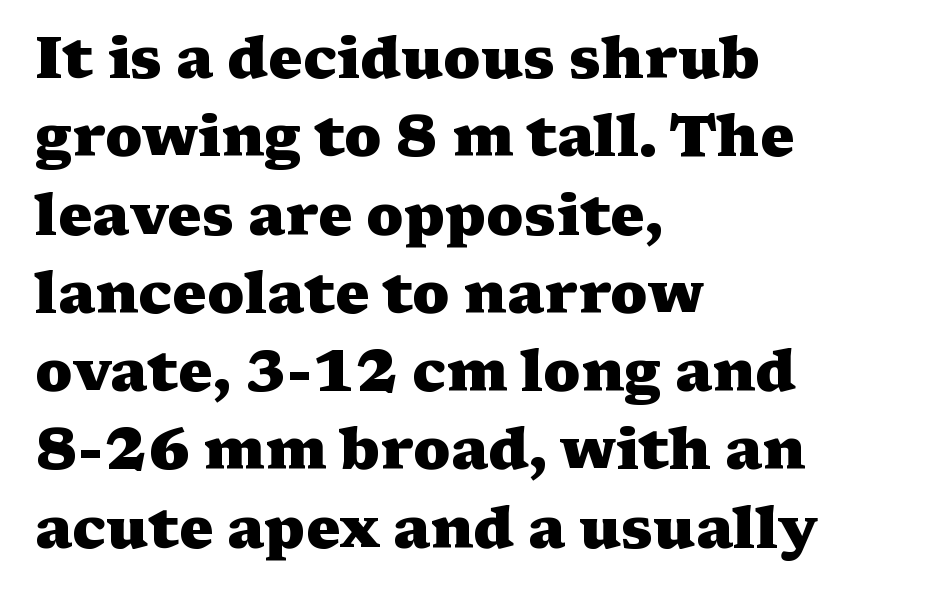
The image shows 58 px heavy, wide serif type, upright; set left-aligned, normal line spacing (1.35x), normal letter spacing, not underlined; medium stroke contrast and a medium x-height.
